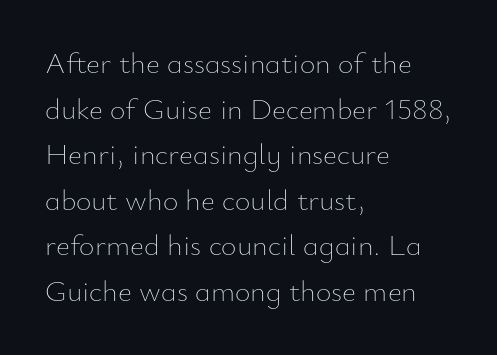
Which margin do the lines hug? The left one — the right edge is uneven. The face used here is rendered with its standard letterfit. The specimen reads as upright at a glance. Is this a fixed-width face? No — the glyphs have proportional, varying widths.
